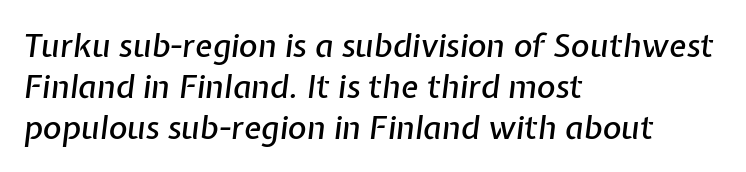
{"italic": "yes", "lean": "right", "slant_degrees": 7, "width": "normal", "stroke_contrast": "low", "x_height": "medium", "monospaced": "no", "underline": "no", "align": "left", "line_spacing": "normal", "line_spacing_ratio": 1.28, "letter_spacing": "normal", "letter_spacing_em": 0.0, "glyph_px": 32}
